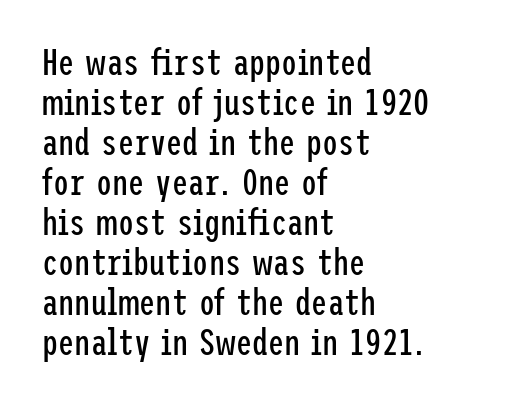
Each letter's strokes conclude bluntly, with no projecting serifs. These lines huddle together more closely than default settings would place them. The typography opts for an upright posture over an oblique one. The horizontal fit of the characters is conventional and even.
